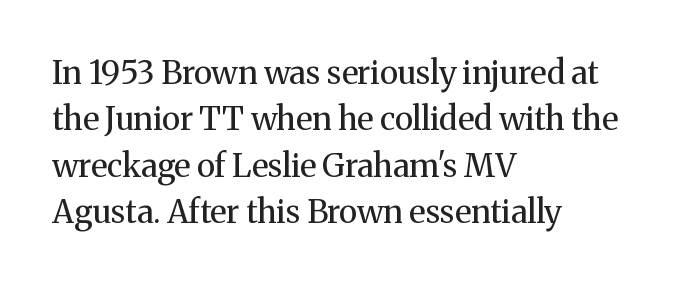
Varying glyph widths throughout — classic text-font behaviour. The passage shown is not underscored anywhere. To sum up the face: it has serifs. The paragraph has a hard left edge and a soft right edge. The designer left line spacing at the default. Tracking value appears to be zero — textbook default spacing.
